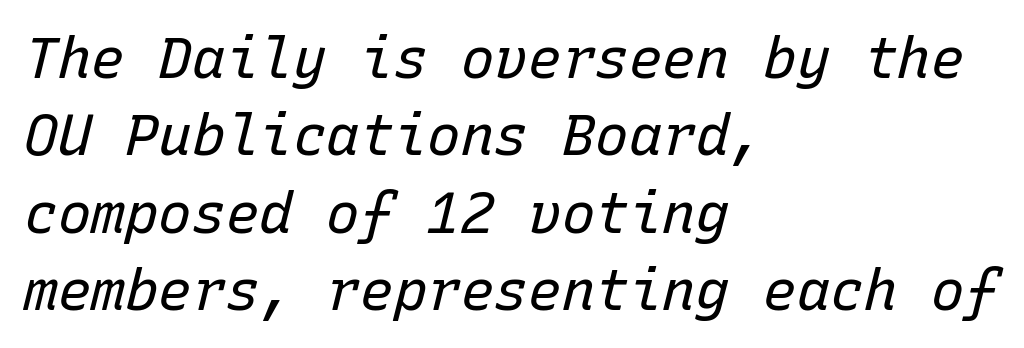
Interline gaps are of average width in this sample. Nobody drew a line under any word here. A typesetter would mark this as italic. Is the block centered? No — it sits flush against the left margin.
